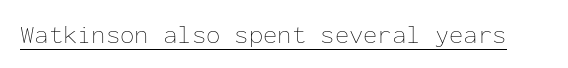
Q: Is the text bold? A: No.
Q: Is the text italic (slanted)? A: No, it is upright.
Q: Is the text underlined? A: Yes.
Q: Is the spacing between letters normal or unusually wide? A: Normal.
